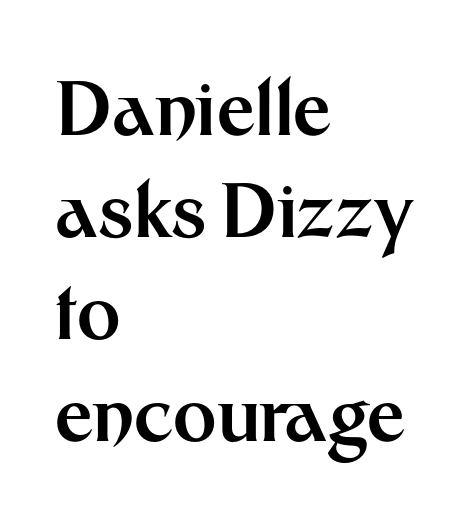
The image shows 74 px bold sans-serif type, upright; set left-aligned, normal line spacing (1.38x), normal letter spacing, not underlined; medium stroke contrast and a medium x-height.
